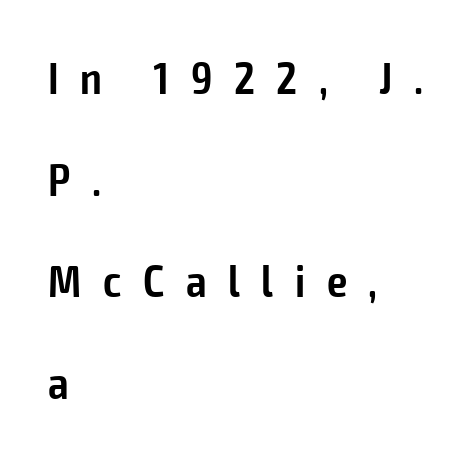
The rendering anchors every line to the left-hand side. Unlike a traditional serif, this face leaves its strokes unadorned. Notice the wide empty band between every row — that's loose leading. Clear beneath every line of the passage. Think of a printed novel: that variable character pitch is what you see here.
